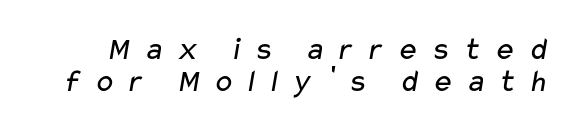
{"serif": "no", "bold": "no", "weight": "regular", "width": "wide", "stroke_contrast": "low", "x_height": "medium", "monospaced": "no", "underline": "no", "line_spacing": "tight", "line_spacing_ratio": 1.01, "letter_spacing": "wide", "letter_spacing_em": 0.36, "glyph_px": 32}
